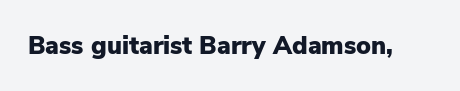
{"italic": "no", "bold": "yes", "underline": "no", "letter_spacing": "normal", "letter_spacing_em": 0.0, "glyph_px": 25}
